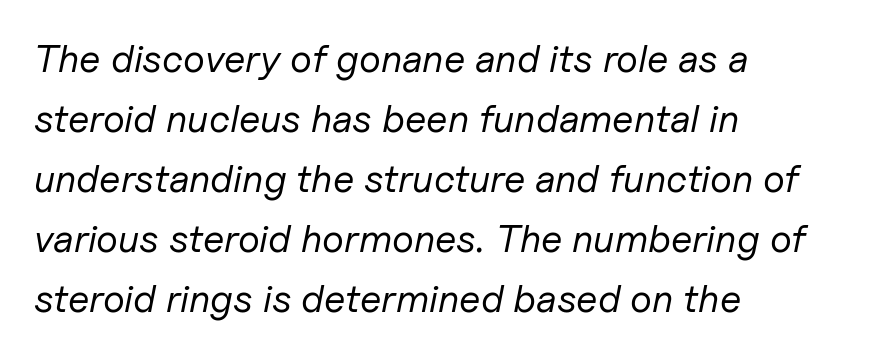
These lines were composed using italics. These lines are rendered in a variable-pitch font. Spacing between characters is what you'd get straight out of the box. Vertical spacing — default. Caption: face not bold, strokes unweighted.
